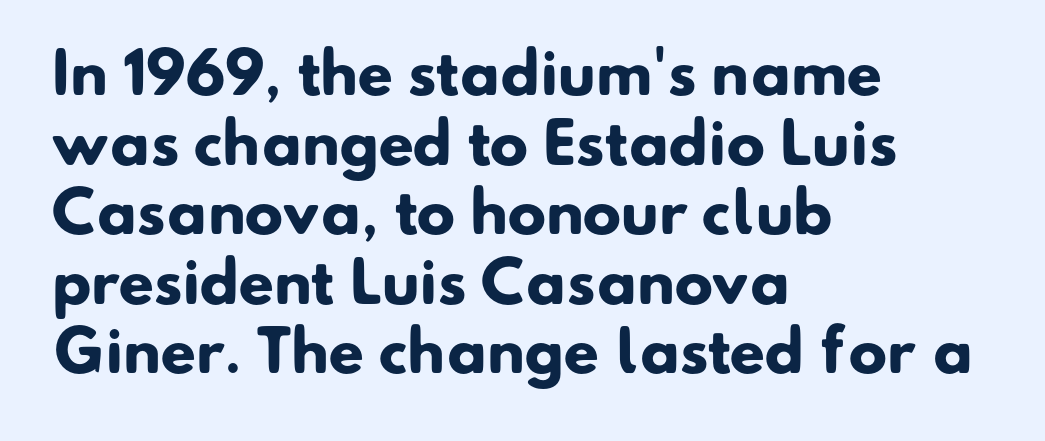
The image shows 57 px heavy sans-serif type; set left-aligned, line spacing 1.22x, normal letter spacing, not underlined; low stroke contrast and a small x-height.
